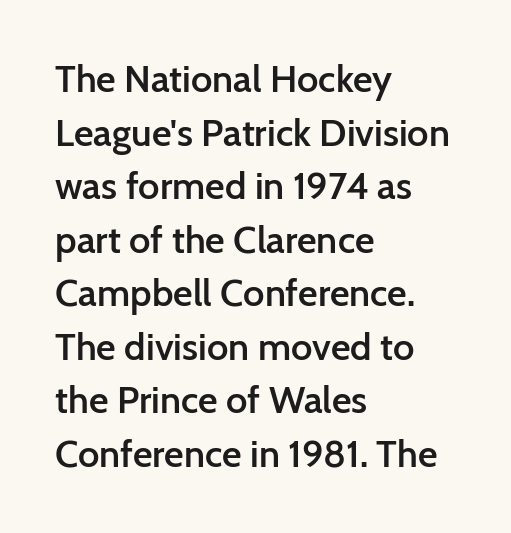
{"serif": "no", "italic": "no", "bold": "semi", "weight": "semibold", "width": "normal", "stroke_contrast": "low", "x_height": "medium", "monospaced": "no", "underline": "no", "align": "left", "line_spacing": "normal", "line_spacing_ratio": 1.41, "letter_spacing": "normal", "letter_spacing_em": 0.0, "glyph_px": 38}
